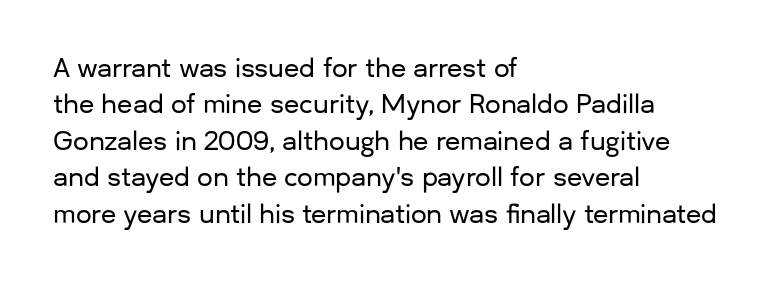
The image shows 25 px text type, upright; set left-aligned, normal line spacing (1.46x), normal letter spacing, not underlined.
